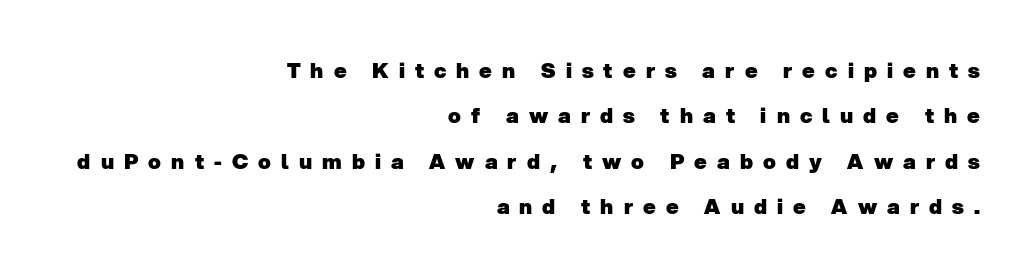
The image shows 21 px bold type; set right-aligned, loose line spacing (2.16x), unusually wide letter spacing (+0.48 em), not underlined.
